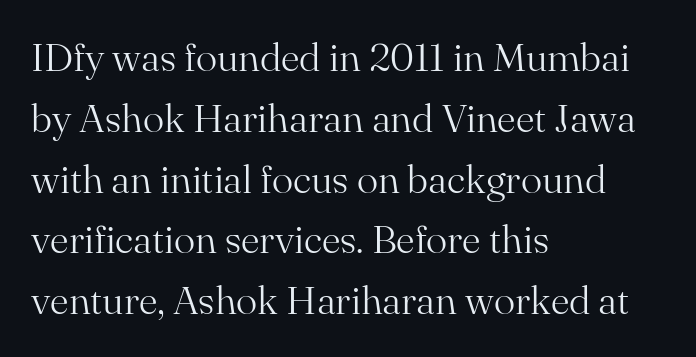
The image shows 40 px light serif type, upright; set left-aligned, normal line spacing (1.52x), normal letter spacing, not underlined; medium stroke contrast and a small x-height.
